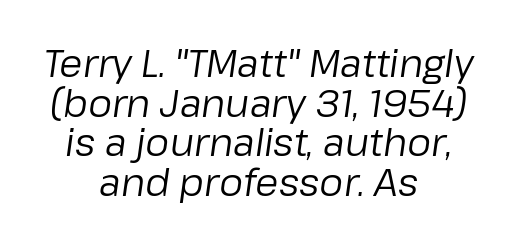
Q: Is the text bold? A: No.
Q: Is the text italic (slanted)? A: Yes, it leans right by about 8 degrees.
Q: Is the text underlined? A: No.
Q: How is the paragraph aligned? A: Centered.
Q: Is the spacing between letters normal or unusually wide? A: Normal.
Q: Is the spacing between lines tight, normal or loose? A: Tight.
Q: Width (condensed, normal, or wide)? A: Normal.
Q: Stroke contrast? A: Low.
Q: x-height? A: Medium.
Q: Monospaced? A: No.
